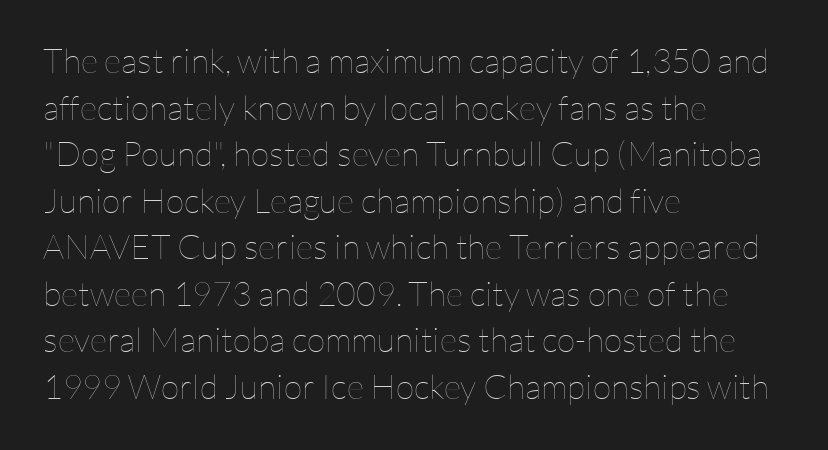
This sample keeps an unexceptional amount of space between lines. Do the characters align in a grid? No, the font is proportional. Counters stay open thanks to moderate or lighter strokes. The lines in this sample share a left origin and differ only in where they stop. Each row of text sits above clean, open space.
